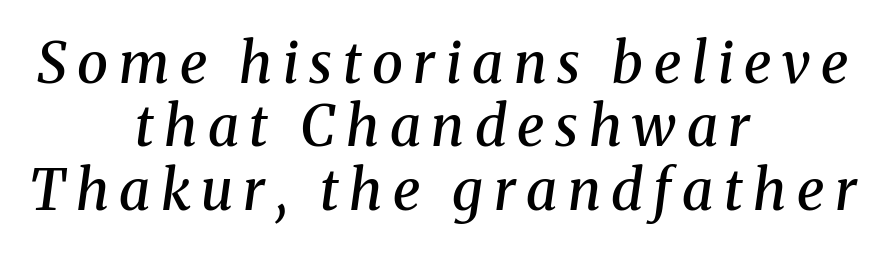
Each glyph is drawn with semibold strokes, heavier than normal yet not fully bold. A typesetter would call this proportional, since set widths differ per character. Bare-footed words on every line. The letters carry serifs — small finishing strokes at the ends of their stems. Alignment: centered. Honestly, the rows look squashed on top of each other.
